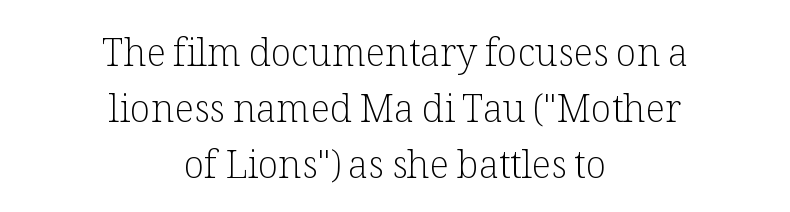
Q: Is the text bold? A: No.
Q: Is the text italic (slanted)? A: No, it is upright.
Q: Is the typeface a serif or a sans-serif typeface? A: Serif.
Q: Is the text underlined? A: No.
Q: How is the paragraph aligned? A: Centered.
Q: Is the spacing between letters normal or unusually wide? A: Normal.
Q: Is the spacing between lines tight, normal or loose? A: Normal.
Q: Width (condensed, normal, or wide)? A: Normal.
Q: Stroke contrast? A: Low.
Q: x-height? A: Medium.
Q: Monospaced? A: No.
